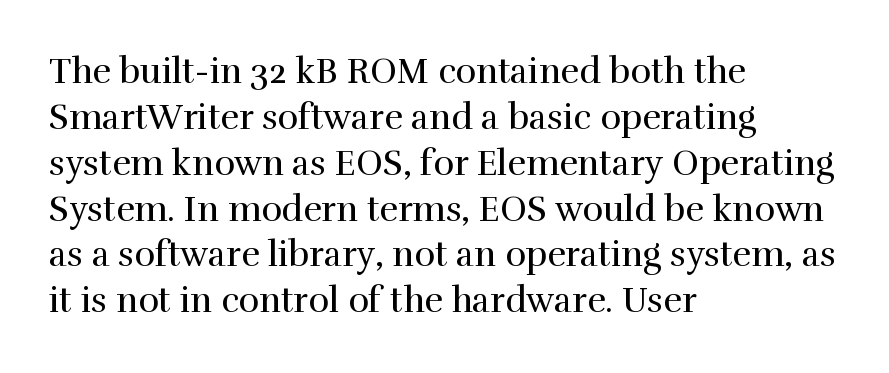
Each line starts at the same left margin while the right side varies. Heft: none added — not bold. Descender tails drop into unmarked territory. These lines were composed using upright roman letters. Note: serifs present on the glyphs. The designer left line spacing at the default.
